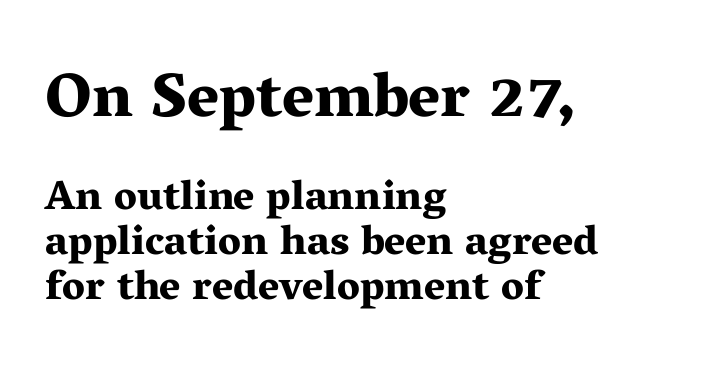
{"serif": "yes", "italic": "no", "bold": "yes", "weight": "bold", "width": "wide", "stroke_contrast": "medium", "x_height": "medium", "monospaced": "no", "underline": "no", "align": "left", "line_spacing": "tight", "line_spacing_ratio": 1.09, "letter_spacing": "normal", "letter_spacing_em": 0.0, "larger_block": "first", "size_ratio": 1.51, "glyph_px": 62}
